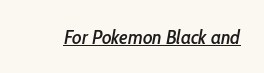
This rendering features underlined lettering. The passage shown leans; its letterforms are oblique. Words appear dense and cohesive because spacing is normal.
